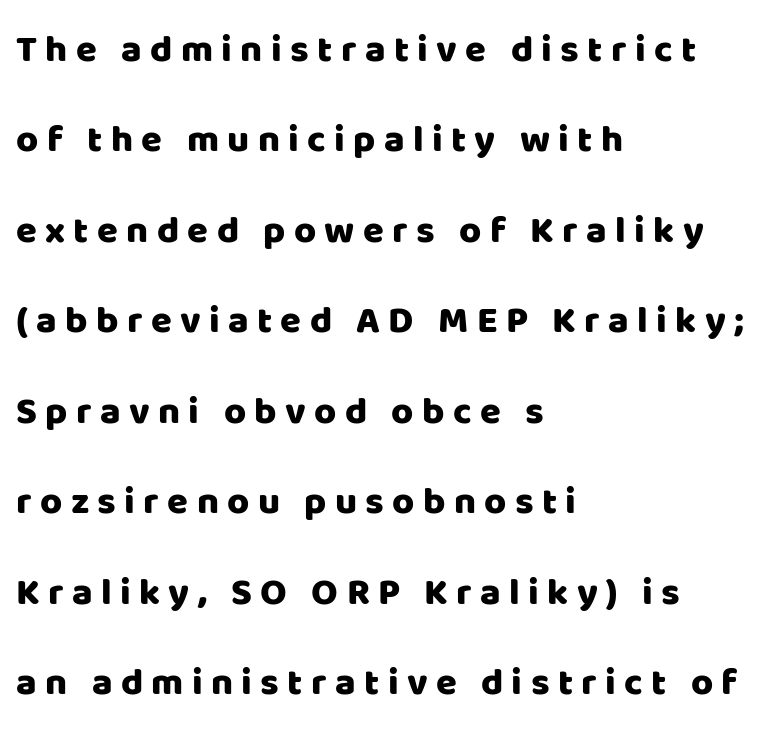
Q: Is the text italic (slanted)? A: No, it is upright.
Q: Is the typeface a serif or a sans-serif typeface? A: Sans-serif.
Q: Is the text underlined? A: No.
Q: How is the paragraph aligned? A: Left-aligned.
Q: Is the spacing between letters normal or unusually wide? A: Unusually wide.
Q: Is the spacing between lines tight, normal or loose? A: Loose.
Q: Width (condensed, normal, or wide)? A: Normal.
Q: Stroke contrast? A: Low.
Q: x-height? A: Large.
Q: Monospaced? A: No.
